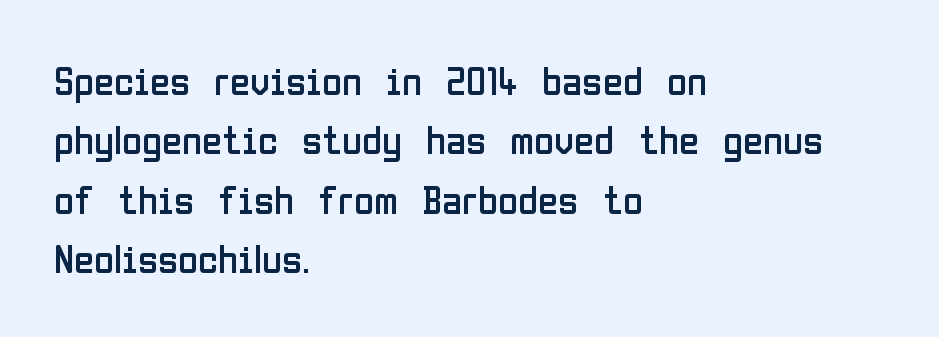
The glyphs are unaccompanied by any horizontal stroke below them. If you drew a line through each stem, it would be perfectly vertical. Is this a heavy cut? Hardly; it is regular or lighter. Where is the straight margin? On the left.
